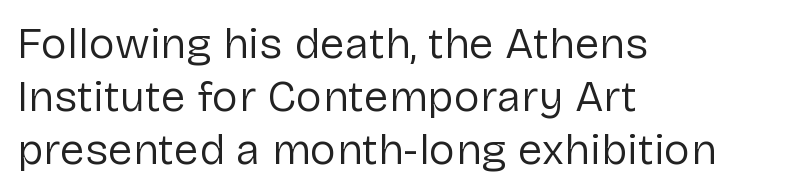
{"serif": "no", "italic": "no", "bold": "no", "weight": "regular", "width": "normal", "stroke_contrast": "low", "x_height": "medium", "monospaced": "no", "underline": "no", "align": "left", "line_spacing_ratio": 1.21, "letter_spacing": "normal", "letter_spacing_em": 0.0, "glyph_px": 44}
